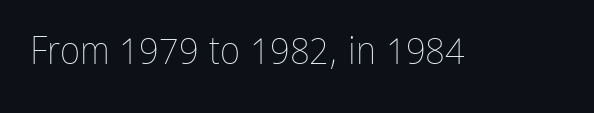
Q: Is the text bold? A: No.
Q: Is the text italic (slanted)? A: No, it is upright.
Q: Is the text underlined? A: No.
Q: Is the spacing between letters normal or unusually wide? A: Normal.
Q: Width (condensed, normal, or wide)? A: Condensed.
Q: Stroke contrast? A: Low.
Q: x-height? A: Medium.
Q: Monospaced? A: No.
